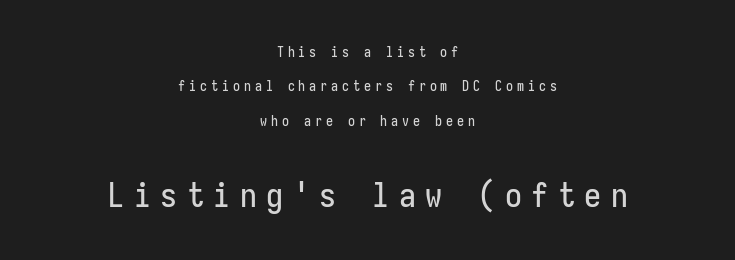
Ascenders rise straight up at ninety degrees. Fixed-width glyphs throughout — classic coding-font behaviour. Decoration check: the copy has no underline. Widely set lines give the paragraph a tall, airy silhouette. Which chunk is bigger? The second one — the bottom block dwarfs the top. Neither beginnings nor endings align; midpoints do.
